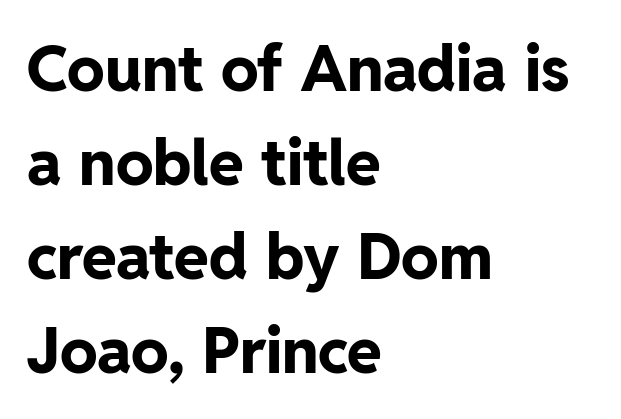
These lines are rendered in a variable-pitch font. Reading down the column, the eye jumps a familiar distance to each next line. The strokes are fattened all the way to bold. Does the lettering tilt? It doesn't — this is upright.
